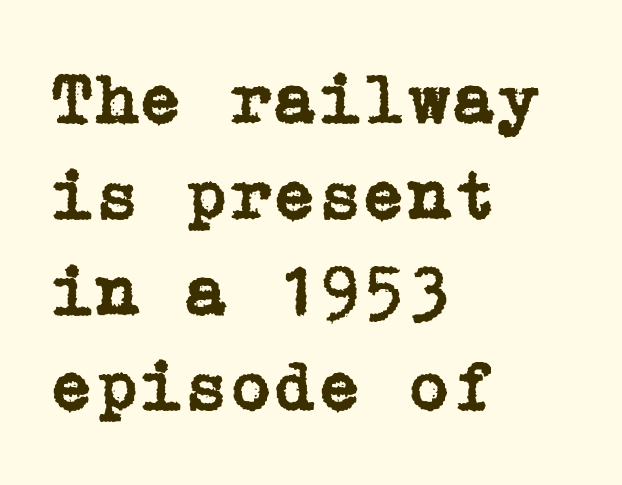
{"serif": "yes", "italic": "no", "width": "normal", "stroke_contrast": "low", "x_height": "medium", "underline": "no", "align": "left", "line_spacing": "normal", "line_spacing_ratio": 1.33, "letter_spacing": "normal", "letter_spacing_em": 0.0, "glyph_px": 72}
